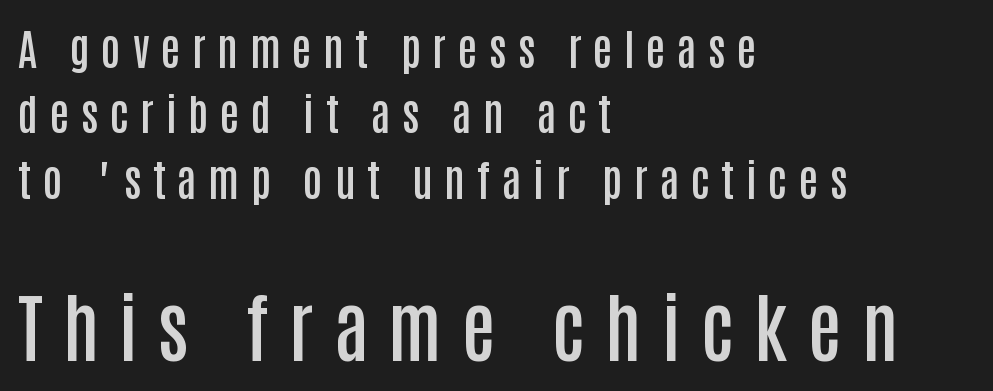
The image shows 75 px semibold, condensed sans-serif type, upright; set left-aligned, normal line spacing (1.52x), unusually wide letter spacing (+0.27 em), not underlined; the second (bottom) block is 1.74x larger; low stroke contrast and a large x-height.
